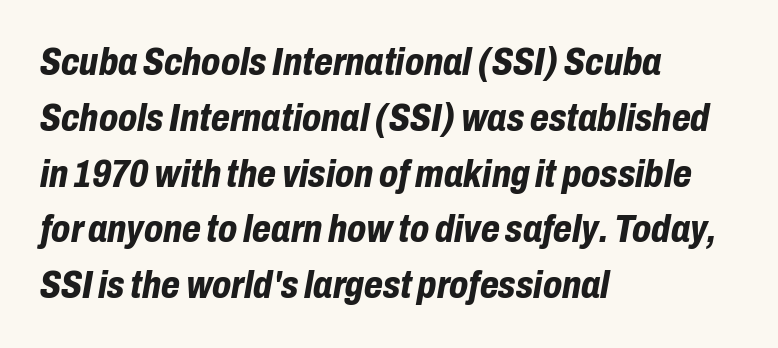
Q: Is the text bold? A: Yes.
Q: Is the text italic (slanted)? A: Yes, it leans right by about 10 degrees.
Q: Is the text underlined? A: No.
Q: How is the paragraph aligned? A: Left-aligned.
Q: Is the spacing between letters normal or unusually wide? A: Normal.
Q: Is the spacing between lines tight, normal or loose? A: Normal.
Q: Width (condensed, normal, or wide)? A: Condensed.
Q: Stroke contrast? A: Low.
Q: x-height? A: Medium.
Q: Monospaced? A: No.
